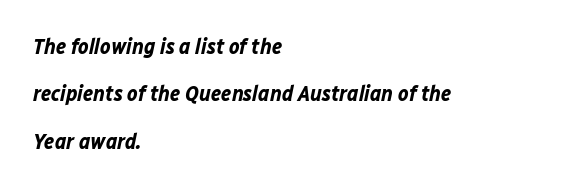
{"italic": "yes", "lean": "right", "slant_degrees": 12, "bold": "yes", "underline": "no", "align": "left", "line_spacing": "loose", "line_spacing_ratio": 2.15, "letter_spacing": "normal", "letter_spacing_em": 0.0, "glyph_px": 22}
